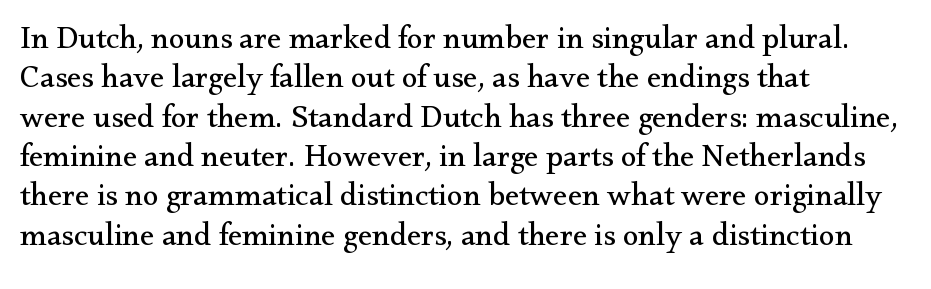
Q: Is the text bold? A: No.
Q: Is the text italic (slanted)? A: No, it is upright.
Q: Is the typeface a serif or a sans-serif typeface? A: Serif.
Q: Is the text underlined? A: No.
Q: How is the paragraph aligned? A: Left-aligned.
Q: Is the spacing between letters normal or unusually wide? A: Normal.
Q: Width (condensed, normal, or wide)? A: Normal.
Q: Stroke contrast? A: Medium.
Q: x-height? A: Small.
Q: Monospaced? A: No.
